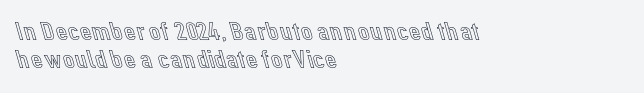
The image shows 26 px text type; set left-aligned, tight line spacing (1.06x), normal letter spacing, not underlined.
